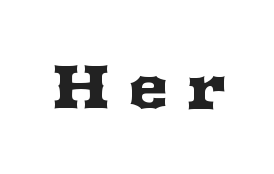
The image shows 62 px wide serif type, upright; set unusually wide letter spacing (+0.27 em), not underlined; medium stroke contrast and a medium x-height.
